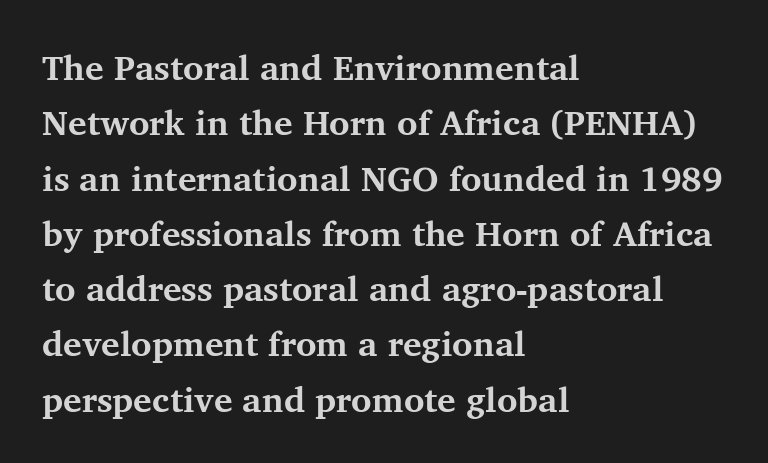
Q: Is the text bold? A: Yes.
Q: Is the text italic (slanted)? A: No, it is upright.
Q: Is the typeface a serif or a sans-serif typeface? A: Serif.
Q: Is the text underlined? A: No.
Q: How is the paragraph aligned? A: Left-aligned.
Q: Is the spacing between letters normal or unusually wide? A: Normal.
Q: Is the spacing between lines tight, normal or loose? A: Normal.
Q: Width (condensed, normal, or wide)? A: Normal.
Q: Stroke contrast? A: Medium.
Q: x-height? A: Medium.
Q: Monospaced? A: No.
